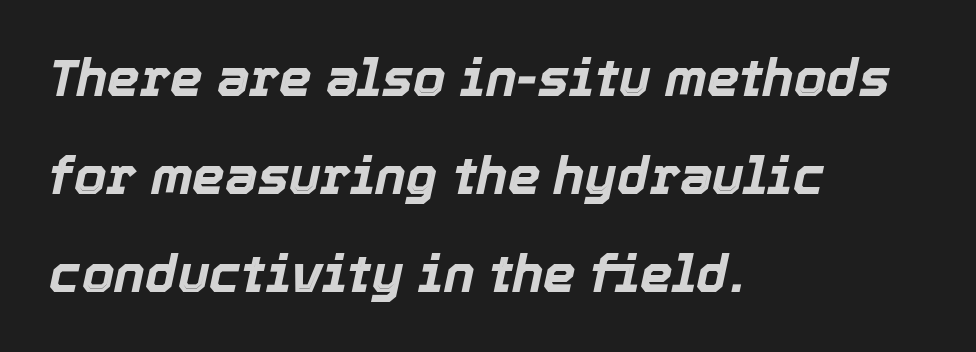
The image shows 52 px bold type, italic (leaning right); set left-aligned, line spacing 1.88x, normal letter spacing, not underlined; a medium x-height.
